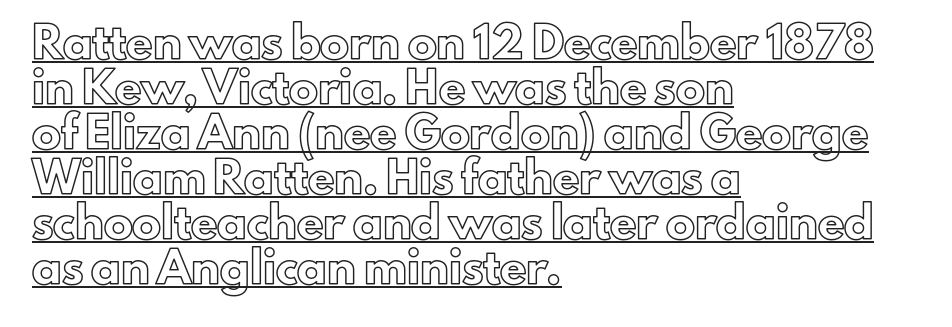
{"italic": "no", "width": "normal", "x_height": "small", "monospaced": "no", "underline": "yes", "align": "left", "line_spacing": "normal", "line_spacing_ratio": 1.55, "letter_spacing": "normal", "letter_spacing_em": 0.0, "glyph_px": 29}
